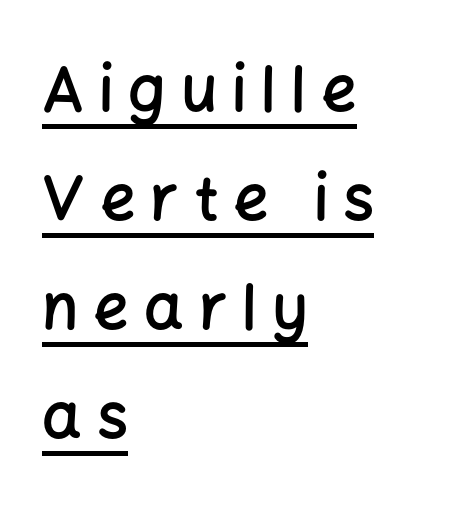
Q: Is the text bold? A: Semi-bold.
Q: Is the text italic (slanted)? A: No, it is upright.
Q: Is the typeface a serif or a sans-serif typeface? A: Sans-serif.
Q: Is the text underlined? A: Yes.
Q: How is the paragraph aligned? A: Left-aligned.
Q: Is the spacing between letters normal or unusually wide? A: Unusually wide.
Q: Width (condensed, normal, or wide)? A: Normal.
Q: Stroke contrast? A: Low.
Q: x-height? A: Medium.
Q: Monospaced? A: No.
